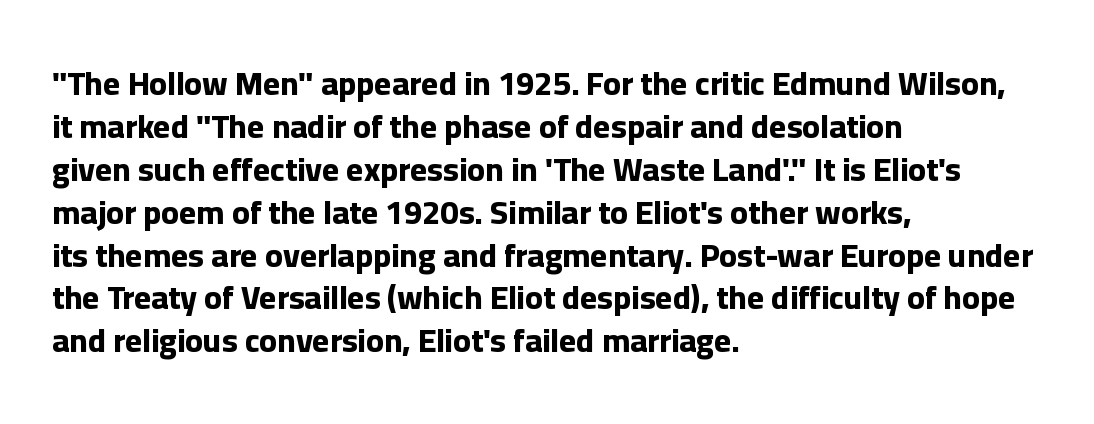
Layout note: lines flush left. Strokes here are thick enough to call this a true bold. The font family rendered here belongs to the sans-serif group. The area under the type is left untouched.
